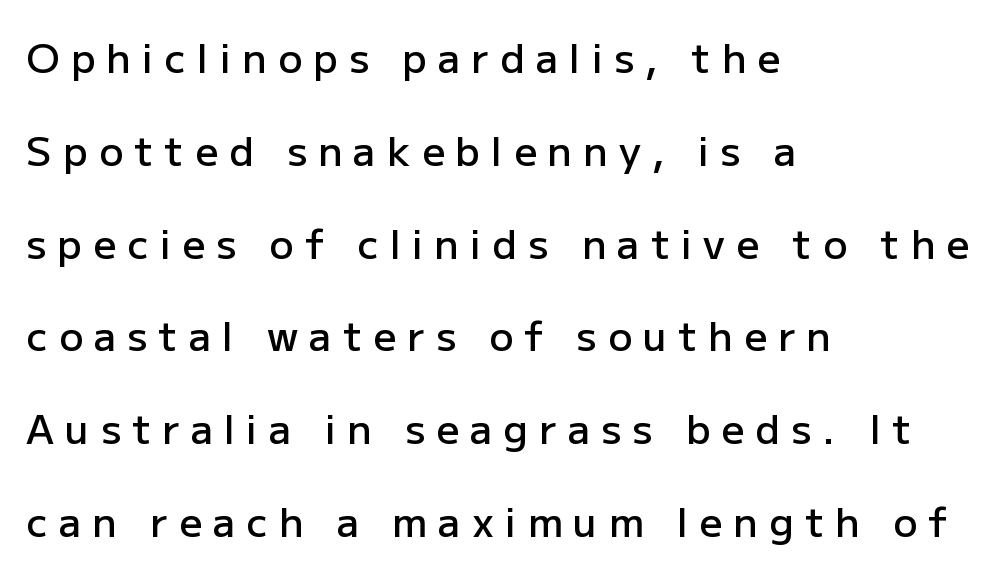
The image shows 40 px semibold sans-serif type, upright; set left-aligned, loose line spacing (2.32x), unusually wide letter spacing (+0.28 em), not underlined; low stroke contrast and a medium x-height.
